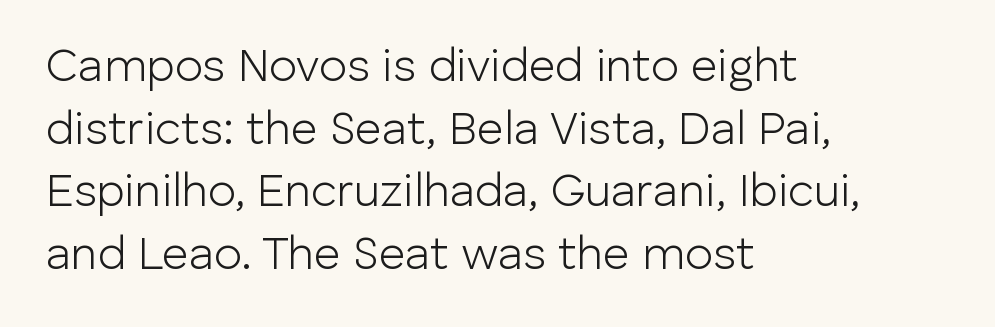
The glyphs in this specimen are sans serif. Posture: straight, roman, zero tilt. No chunkiness to these letters — they're not bold. The paragraph shown leans on its left margin.
